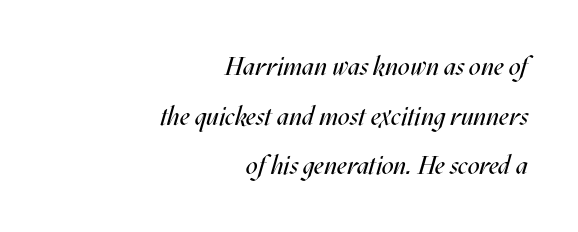
The image shows 26 px text type, italic (leaning right); set right-aligned, loose line spacing (1.91x), normal letter spacing, not underlined.
